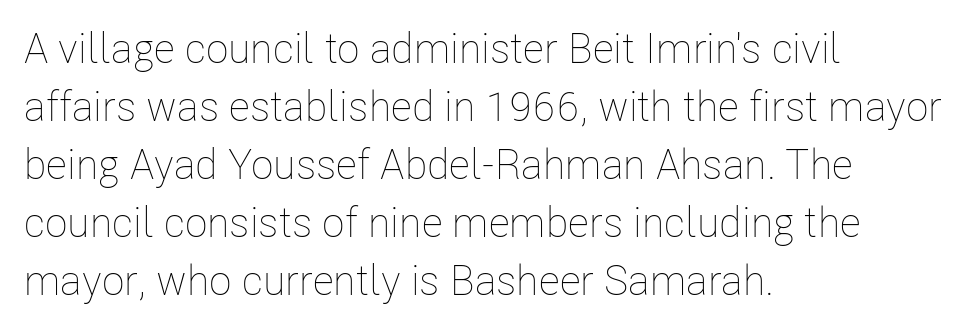
{"italic": "no", "bold": "no", "weight": "thin", "width": "condensed", "stroke_contrast": "low", "x_height": "medium", "monospaced": "no", "underline": "no", "align": "left", "line_spacing": "normal", "line_spacing_ratio": 1.38, "letter_spacing": "normal", "letter_spacing_em": 0.0, "glyph_px": 42}
